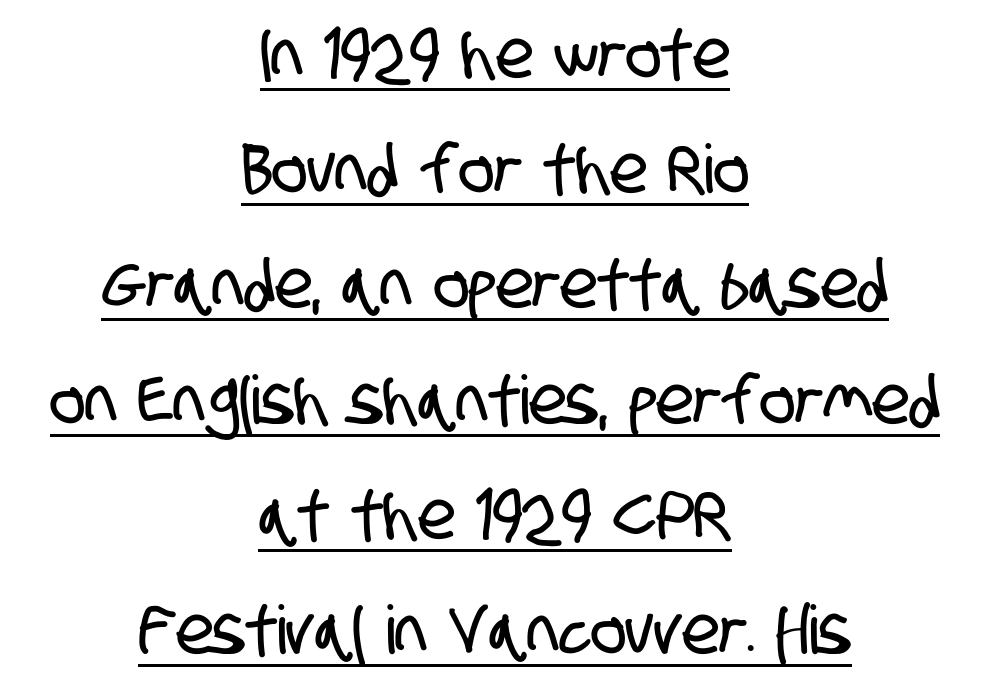
Q: Is the typeface a serif or a sans-serif typeface? A: Sans-serif.
Q: Is the text underlined? A: Yes.
Q: How is the paragraph aligned? A: Centered.
Q: Is the spacing between letters normal or unusually wide? A: Normal.
Q: Width (condensed, normal, or wide)? A: Condensed.
Q: Stroke contrast? A: Low.
Q: x-height? A: Large.
Q: Monospaced? A: No.
